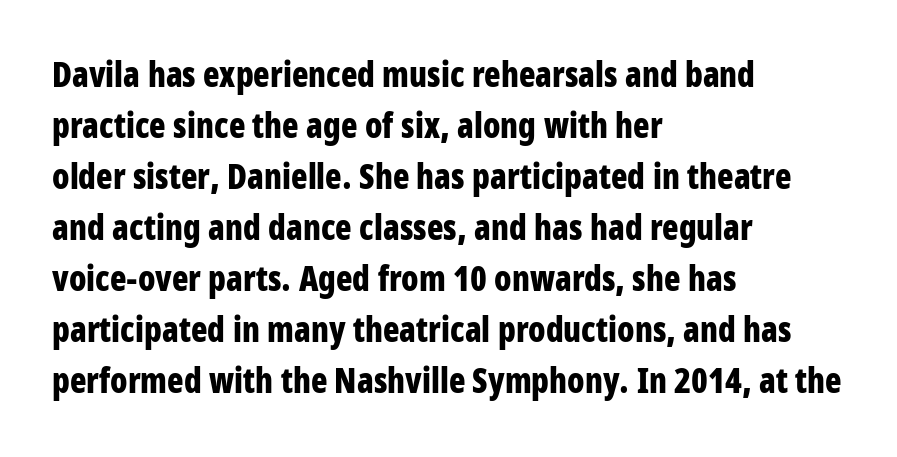
Q: Is the text bold? A: Yes.
Q: Is the text italic (slanted)? A: No, it is upright.
Q: Is the typeface a serif or a sans-serif typeface? A: Sans-serif.
Q: Is the text underlined? A: No.
Q: How is the paragraph aligned? A: Left-aligned.
Q: Is the spacing between letters normal or unusually wide? A: Normal.
Q: Is the spacing between lines tight, normal or loose? A: Normal.
Q: Width (condensed, normal, or wide)? A: Condensed.
Q: Stroke contrast? A: Low.
Q: x-height? A: Large.
Q: Monospaced? A: No.
